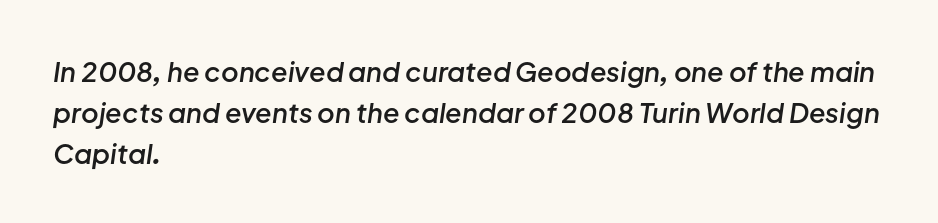
{"italic": "yes", "lean": "right", "slant_degrees": 8, "bold": "semi", "underline": "no", "align": "left", "line_spacing": "normal", "line_spacing_ratio": 1.51, "letter_spacing": "normal", "letter_spacing_em": 0.0, "glyph_px": 27}
